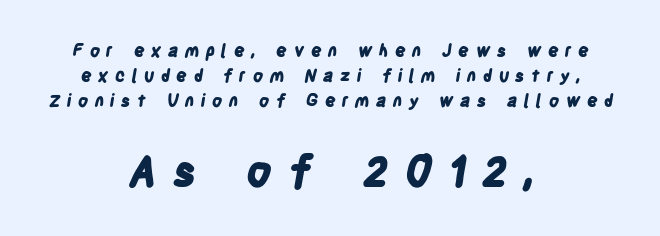
{"serif": "no", "bold": "yes", "weight": "bold", "width": "condensed", "stroke_contrast": "low", "x_height": "large", "monospaced": "no", "underline": "no", "align": "center", "line_spacing": "normal", "line_spacing_ratio": 1.47, "letter_spacing": "wide", "letter_spacing_em": 0.37, "larger_block": "second", "size_ratio": 2.47, "glyph_px": 42}
